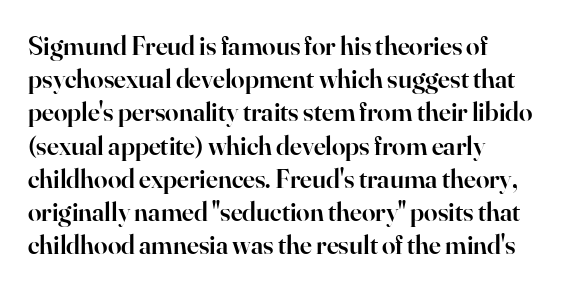
Short and long lines alike share a common starting point at left. The axis of the letterforms is exactly vertical. Plain, unruled lines of type. Caption: semibold face, moderately heavy strokes. How are the letters spaced? Ordinarily, with no added tracking.
